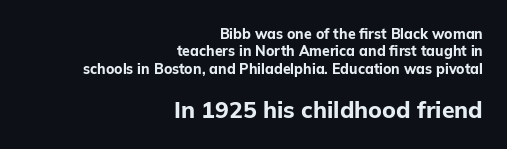
Q: Is the text bold? A: Yes.
Q: Is the text italic (slanted)? A: No, it is upright.
Q: Is the text underlined? A: No.
Q: How is the paragraph aligned? A: Right-aligned.
Q: Is the spacing between letters normal or unusually wide? A: Normal.
Q: Which block of text is set in a larger size, the first (top) or the second (bottom)? A: The second (bottom) one.
